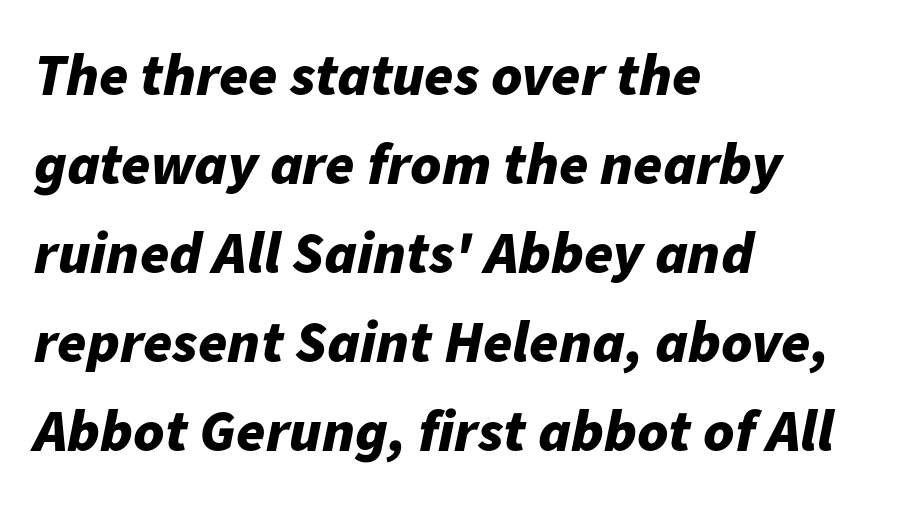
{"italic": "yes", "lean": "right", "slant_degrees": 11, "bold": "yes", "weight": "bold", "width": "normal", "stroke_contrast": "low", "x_height": "medium", "monospaced": "no", "underline": "no", "align": "left", "line_spacing": "normal", "line_spacing_ratio": 1.51, "letter_spacing": "normal", "letter_spacing_em": 0.0, "glyph_px": 59}
